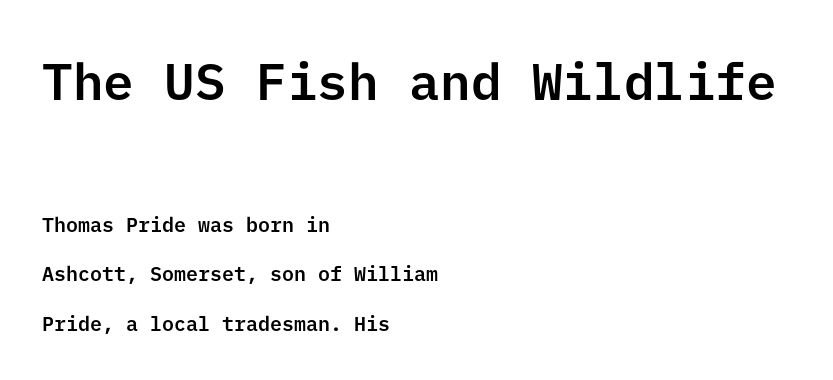
Q: Is the text italic (slanted)? A: No, it is upright.
Q: Is the typeface a serif or a sans-serif typeface? A: Sans-serif.
Q: Is the text underlined? A: No.
Q: How is the paragraph aligned? A: Left-aligned.
Q: Is the spacing between letters normal or unusually wide? A: Normal.
Q: Is the spacing between lines tight, normal or loose? A: Loose.
Q: Which block of text is set in a larger size, the first (top) or the second (bottom)? A: The first (top) one.
Q: Width (condensed, normal, or wide)? A: Normal.
Q: Stroke contrast? A: Low.
Q: x-height? A: Medium.
